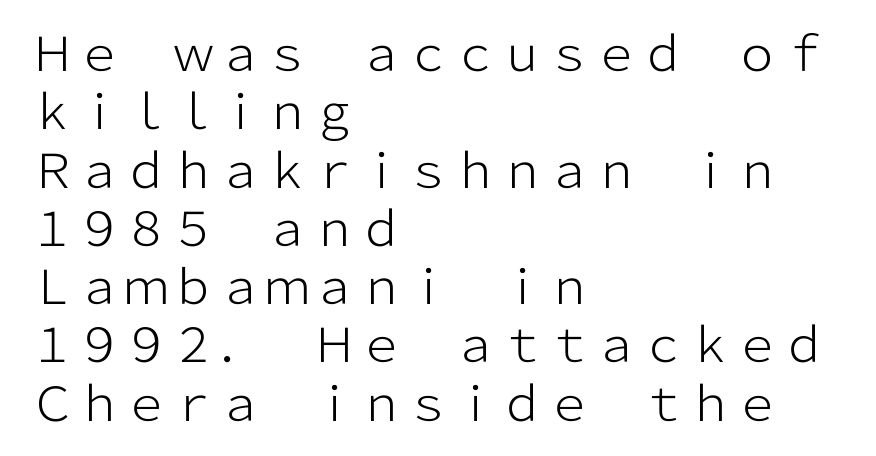
{"serif": "no", "italic": "no", "bold": "no", "weight": "light", "width": "normal", "stroke_contrast": "low", "x_height": "medium", "monospaced": "no", "underline": "no", "align": "left", "line_spacing_ratio": 1.24, "letter_spacing": "normal", "letter_spacing_em": 0.0, "glyph_px": 47}
